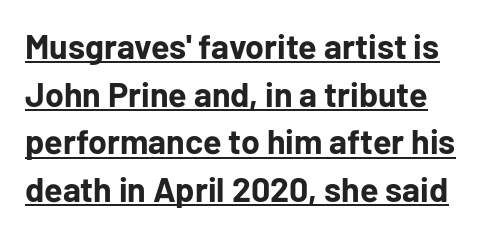
Does the weight exceed regular? Yes, all the way to bold. This block has exactly the height ordinary leading produces. The letterforms sit shoulder to shoulder at normal distance. The face used here appears with an underline applied. Is this a fixed-width face? No — the glyphs have proportional, varying widths.
